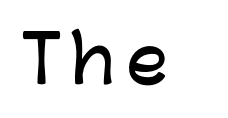
This sample has the flowing, uneven cadence of proportional lettering. A roman cut, with each character standing at attention. The area under the type is left untouched. Nothing sits at the stroke ends, so this counts as sans-serif.
